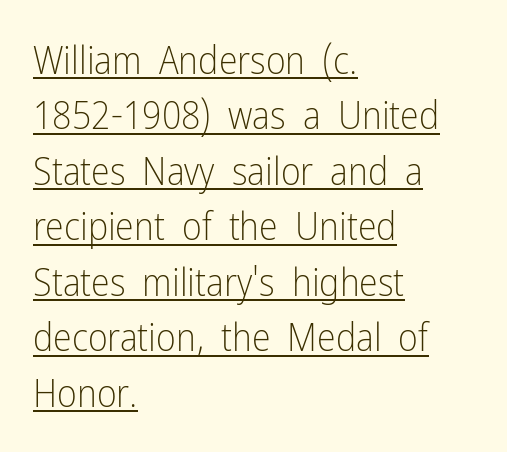
Q: Is the text bold? A: No.
Q: Is the text italic (slanted)? A: No, it is upright.
Q: Is the typeface a serif or a sans-serif typeface? A: Sans-serif.
Q: Is the text underlined? A: Yes.
Q: How is the paragraph aligned? A: Left-aligned.
Q: Is the spacing between letters normal or unusually wide? A: Normal.
Q: Is the spacing between lines tight, normal or loose? A: Normal.
Q: Width (condensed, normal, or wide)? A: Condensed.
Q: Stroke contrast? A: Low.
Q: x-height? A: Medium.
Q: Monospaced? A: No.
